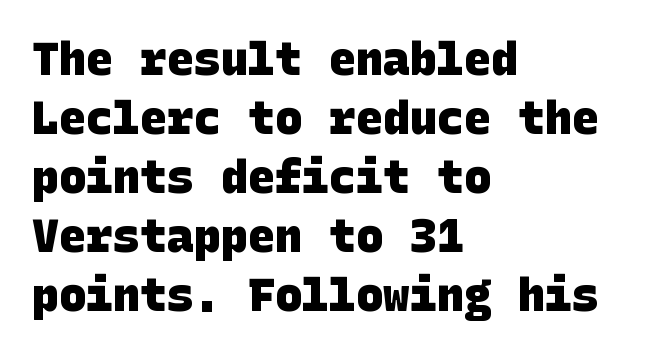
The image shows 45 px heavy sans-serif type; set left-aligned, normal line spacing (1.31x), normal letter spacing, not underlined; low stroke contrast and a large x-height.
